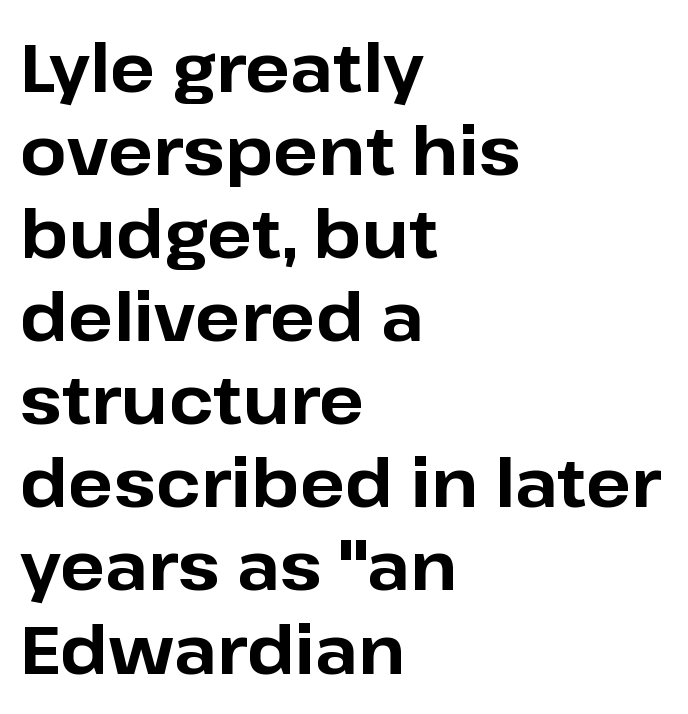
Q: Is the text bold? A: Yes.
Q: Is the text italic (slanted)? A: No, it is upright.
Q: Is the typeface a serif or a sans-serif typeface? A: Sans-serif.
Q: Is the text underlined? A: No.
Q: How is the paragraph aligned? A: Left-aligned.
Q: Is the spacing between letters normal or unusually wide? A: Normal.
Q: Width (condensed, normal, or wide)? A: Normal.
Q: Stroke contrast? A: Low.
Q: x-height? A: Medium.
Q: Monospaced? A: No.
